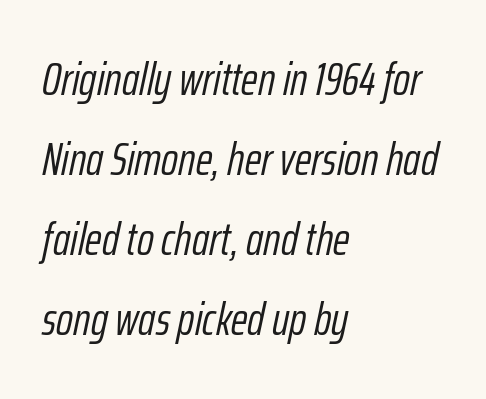
{"italic": "yes", "lean": "right", "slant_degrees": 12, "bold": "no", "weight": "light", "width": "condensed", "stroke_contrast": "low", "x_height": "medium", "monospaced": "no", "underline": "no", "align": "left", "line_spacing_ratio": 1.74, "letter_spacing": "normal", "letter_spacing_em": 0.0, "glyph_px": 46}
